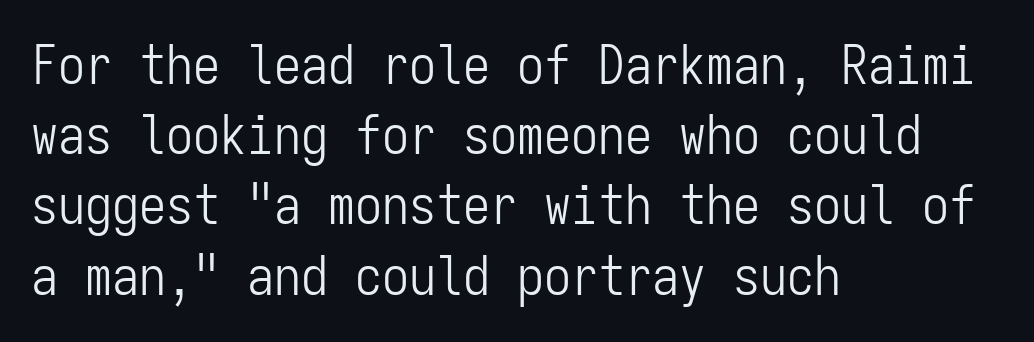
Q: Is the text bold? A: No.
Q: Is the text italic (slanted)? A: No, it is upright.
Q: Is the typeface a serif or a sans-serif typeface? A: Sans-serif.
Q: Is the text underlined? A: No.
Q: How is the paragraph aligned? A: Left-aligned.
Q: Is the spacing between letters normal or unusually wide? A: Normal.
Q: Is the spacing between lines tight, normal or loose? A: Normal.
Q: Width (condensed, normal, or wide)? A: Condensed.
Q: Stroke contrast? A: Low.
Q: x-height? A: Medium.
Q: Monospaced? A: Yes.
